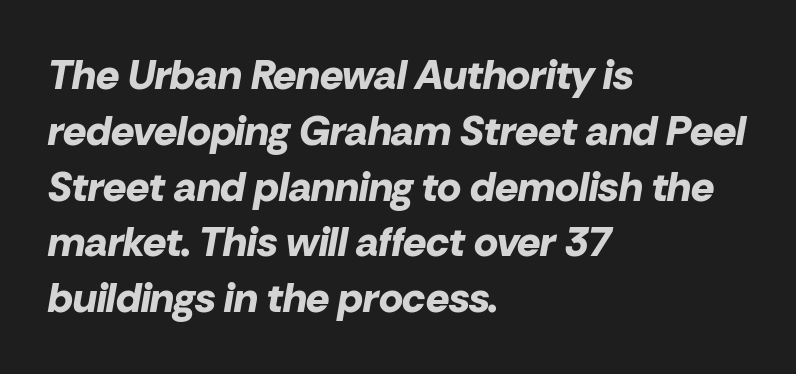
The image shows 41 px bold type, italic (leaning right); set left-aligned, normal line spacing (1.36x), normal letter spacing, not underlined; low stroke contrast and a medium x-height.
